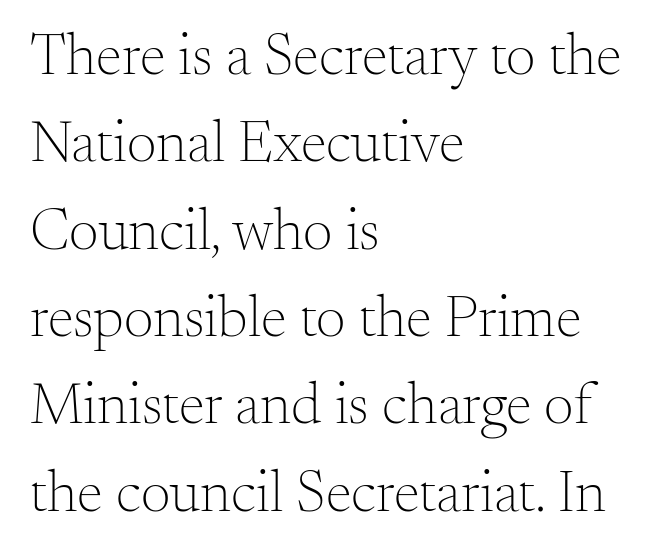
Q: Is the text bold? A: No.
Q: Is the text italic (slanted)? A: No, it is upright.
Q: Is the typeface a serif or a sans-serif typeface? A: Serif.
Q: Is the text underlined? A: No.
Q: How is the paragraph aligned? A: Left-aligned.
Q: Is the spacing between letters normal or unusually wide? A: Normal.
Q: Is the spacing between lines tight, normal or loose? A: Normal.
Q: Width (condensed, normal, or wide)? A: Normal.
Q: Stroke contrast? A: Medium.
Q: x-height? A: Small.
Q: Monospaced? A: No.
